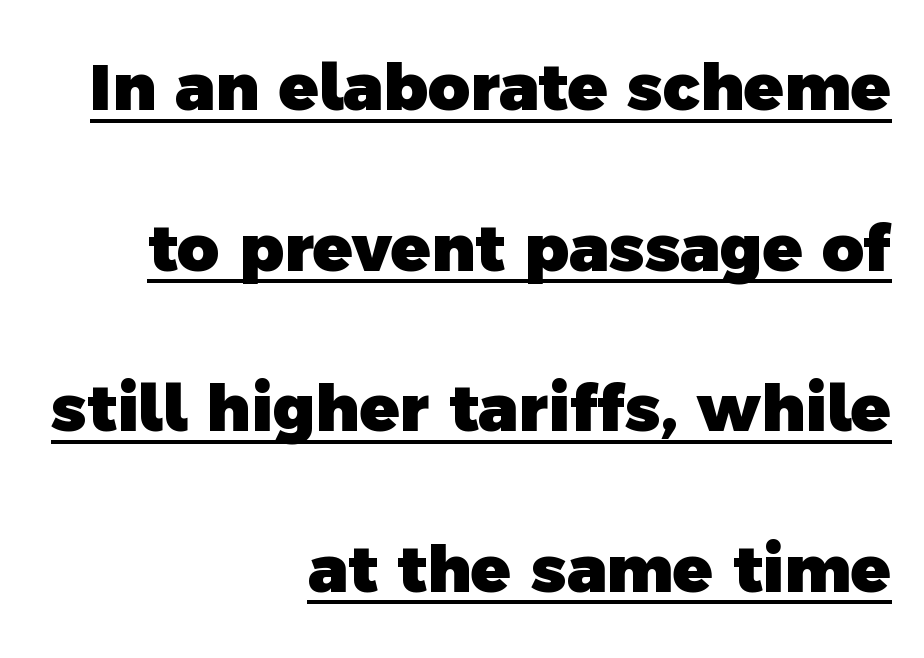
Q: Is the text bold? A: Yes.
Q: Is the typeface a serif or a sans-serif typeface? A: Sans-serif.
Q: Is the text underlined? A: Yes.
Q: How is the paragraph aligned? A: Right-aligned.
Q: Is the spacing between letters normal or unusually wide? A: Normal.
Q: Is the spacing between lines tight, normal or loose? A: Loose.
Q: Width (condensed, normal, or wide)? A: Normal.
Q: x-height? A: Medium.
Q: Monospaced? A: No.
